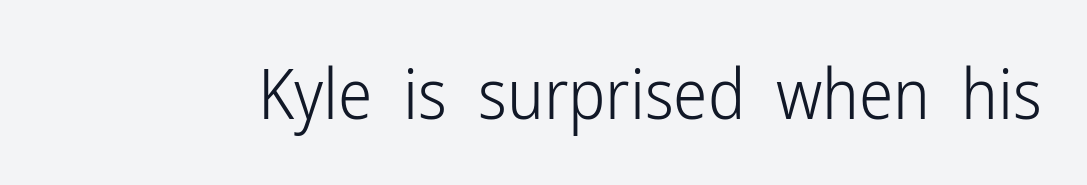
Stroke terminals: plain, sans-serif. There is no visible air inserted between adjacent glyphs. Italic? Not at all — the glyphs are vertical. Note the varied advance widths — an 'i' is clearly narrower than an 'm'.
